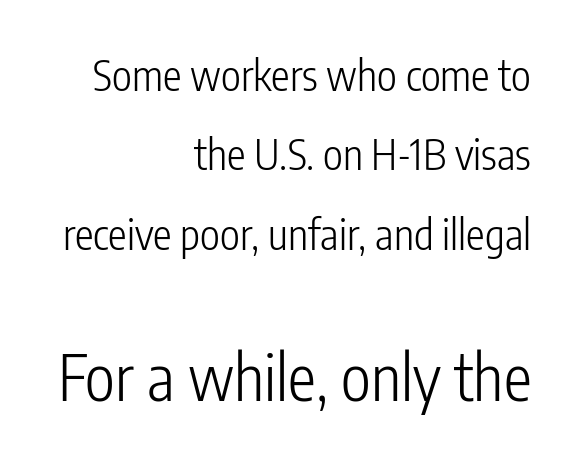
Q: Is the text bold? A: No.
Q: Is the text italic (slanted)? A: No, it is upright.
Q: Is the typeface a serif or a sans-serif typeface? A: Sans-serif.
Q: Is the text underlined? A: No.
Q: How is the paragraph aligned? A: Right-aligned.
Q: Is the spacing between letters normal or unusually wide? A: Normal.
Q: Which block of text is set in a larger size, the first (top) or the second (bottom)? A: The second (bottom) one.
Q: Width (condensed, normal, or wide)? A: Condensed.
Q: Stroke contrast? A: Low.
Q: x-height? A: Medium.
Q: Monospaced? A: No.
